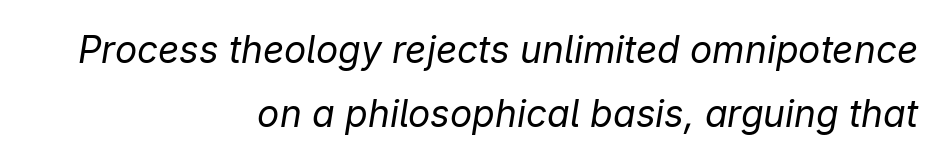
The image shows 37 px regular-weight type, italic (leaning right); set right-aligned, line spacing 1.72x, normal letter spacing, not underlined; low stroke contrast and a medium x-height.
